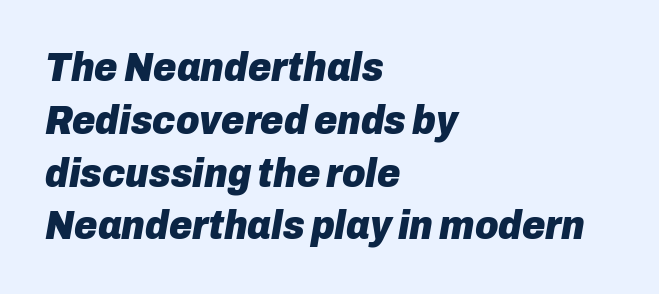
Every letter is thick-stroked: bold, no question. Caption: multi-line text, flush left, ragged right. Has an underline been added? It has not. Yep, that's italic — everything's leaning.
